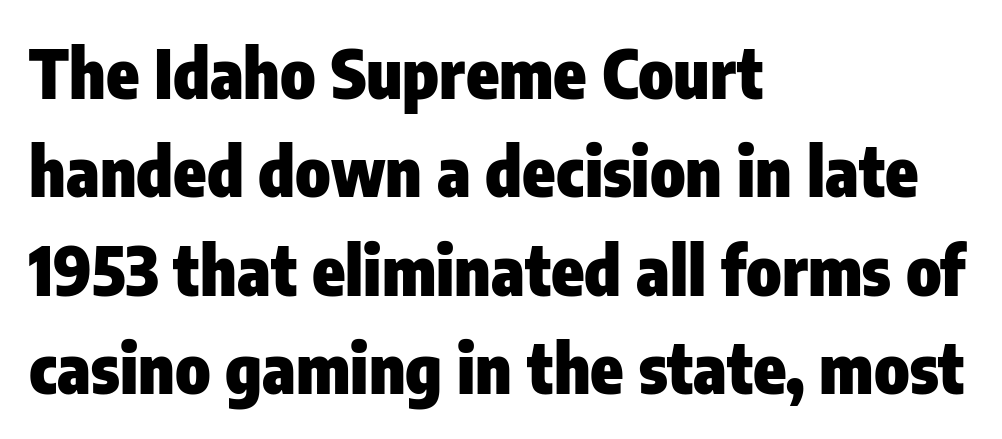
The image shows 67 px heavy, condensed sans-serif type, upright; set left-aligned, normal line spacing (1.47x), normal letter spacing, not underlined; low stroke contrast and a medium x-height.
